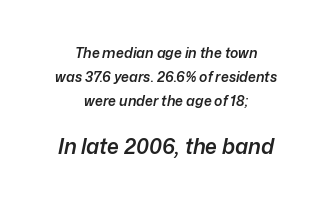
{"italic": "yes", "lean": "right", "slant_degrees": 12, "bold": "semi", "underline": "no", "align": "center", "line_spacing_ratio": 1.72, "letter_spacing": "normal", "letter_spacing_em": 0.0, "larger_block": "second", "size_ratio": 1.5, "glyph_px": 21}
